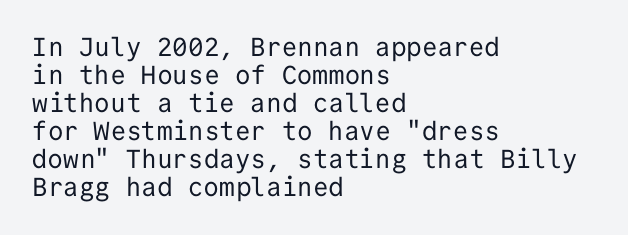
{"italic": "no", "bold": "no", "underline": "no", "align": "left", "line_spacing": "tight", "line_spacing_ratio": 1.08, "letter_spacing": "normal", "letter_spacing_em": 0.0, "glyph_px": 26}
